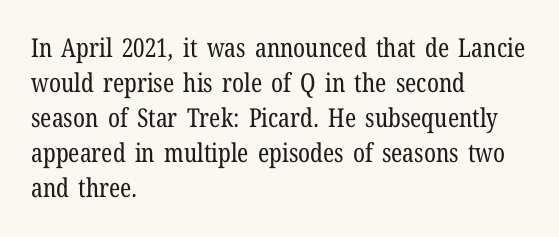
How are the letters spaced? Ordinarily, with no added tracking. Has an underline been added? It has not. Honestly, the row spacing looks completely unremarkable. The font is comparable to plain body text, perhaps lighter. Visually the block forms a straight wall on the left and a jagged coastline on the right.
